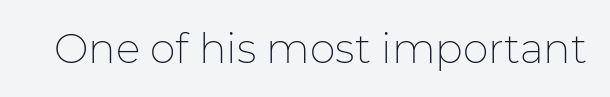
{"serif": "no", "italic": "no", "bold": "no", "weight": "thin", "width": "normal", "stroke_contrast": "low", "x_height": "medium", "monospaced": "no", "underline": "no", "letter_spacing": "normal", "letter_spacing_em": 0.0, "glyph_px": 41}
